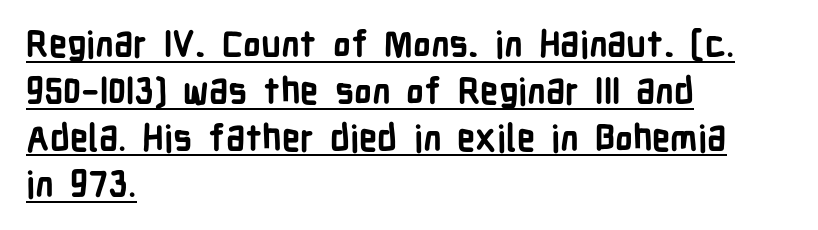
Q: Is the text bold? A: Yes.
Q: Is the text italic (slanted)? A: No, it is upright.
Q: Is the typeface a serif or a sans-serif typeface? A: Sans-serif.
Q: Is the text underlined? A: Yes.
Q: How is the paragraph aligned? A: Left-aligned.
Q: Is the spacing between letters normal or unusually wide? A: Normal.
Q: Is the spacing between lines tight, normal or loose? A: Normal.
Q: Width (condensed, normal, or wide)? A: Condensed.
Q: Stroke contrast? A: Low.
Q: x-height? A: Medium.
Q: Monospaced? A: No.
